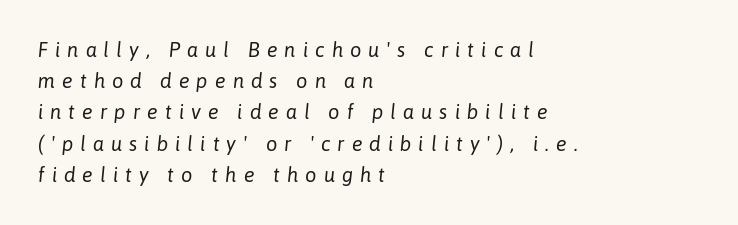
The image shows 20 px text type, italic (leaning right); set left-aligned, normal line spacing (1.56x), unusually wide letter spacing (+0.35 em), not underlined.
